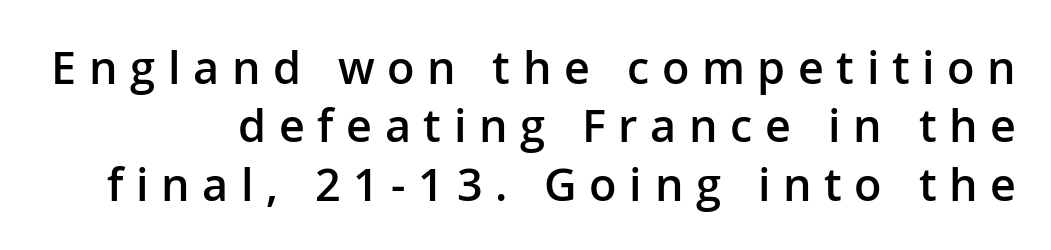
Q: Is the text bold? A: Semi-bold.
Q: Is the text italic (slanted)? A: No, it is upright.
Q: Is the typeface a serif or a sans-serif typeface? A: Sans-serif.
Q: Is the text underlined? A: No.
Q: Is the spacing between letters normal or unusually wide? A: Unusually wide.
Q: Is the spacing between lines tight, normal or loose? A: Normal.
Q: Width (condensed, normal, or wide)? A: Normal.
Q: Stroke contrast? A: Low.
Q: x-height? A: Medium.
Q: Monospaced? A: No.
